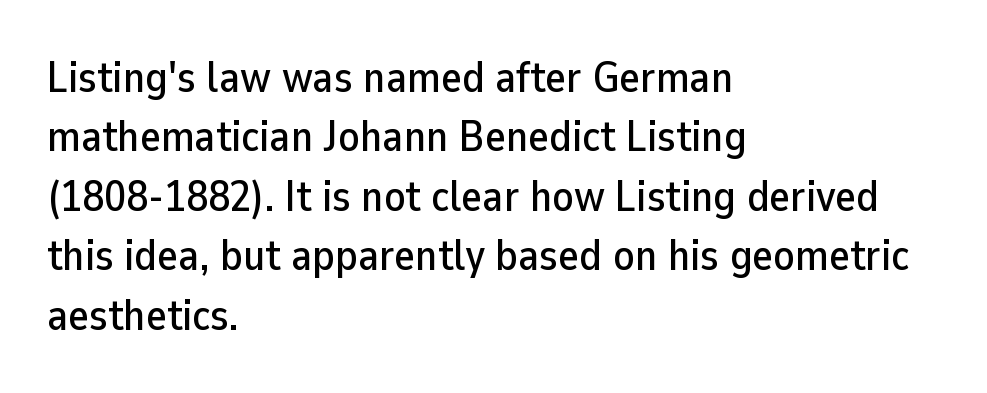
The image shows 44 px sans-serif type, upright; set left-aligned, normal line spacing (1.35x), normal letter spacing, not underlined; low stroke contrast and a medium x-height.
